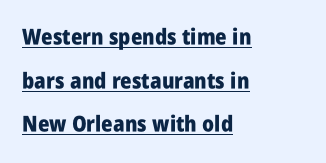
Q: Is the text bold? A: Yes.
Q: Is the text italic (slanted)? A: No, it is upright.
Q: Is the text underlined? A: Yes.
Q: How is the paragraph aligned? A: Left-aligned.
Q: Is the spacing between letters normal or unusually wide? A: Normal.
Q: Is the spacing between lines tight, normal or loose? A: Loose.
